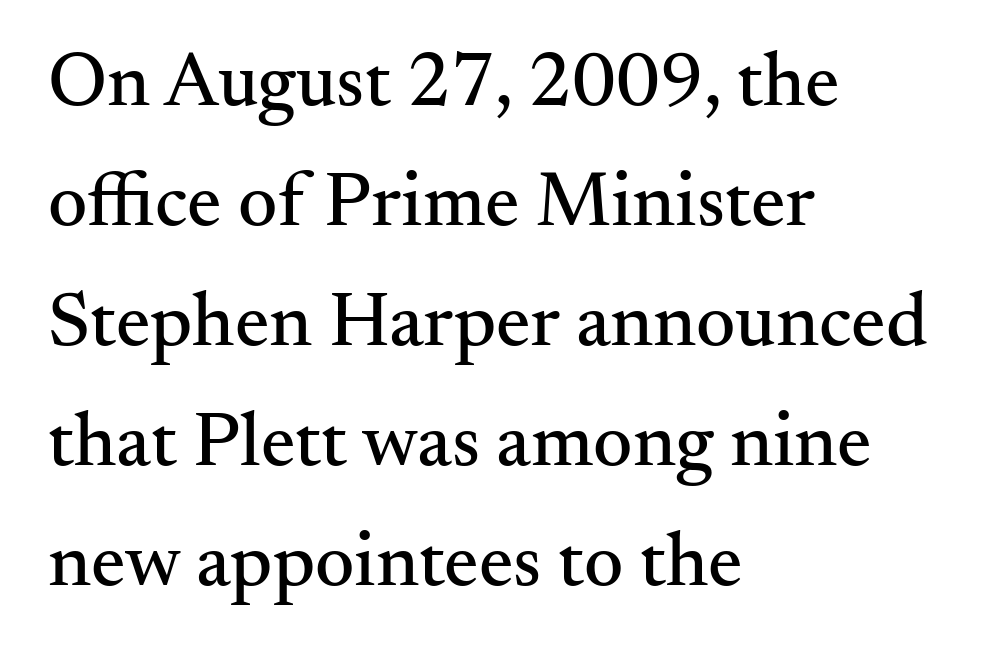
{"serif": "yes", "italic": "no", "width": "normal", "stroke_contrast": "medium", "x_height": "small", "monospaced": "no", "underline": "no", "align": "left", "line_spacing": "normal", "line_spacing_ratio": 1.56, "letter_spacing": "normal", "letter_spacing_em": 0.0, "glyph_px": 77}
